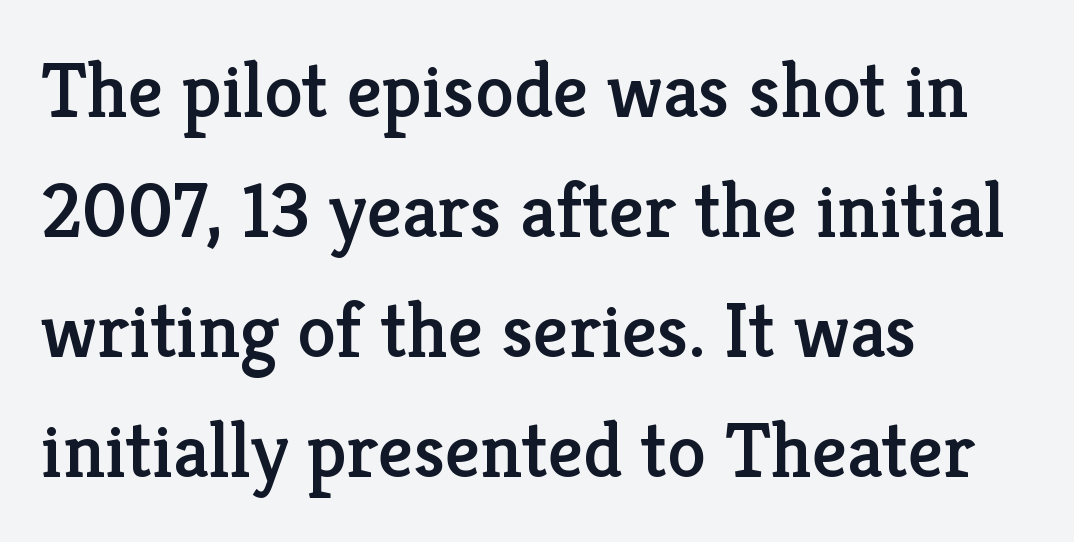
The image shows 78 px serif type, upright; set left-aligned, normal line spacing (1.54x), normal letter spacing, not underlined; low stroke contrast and a medium x-height.
